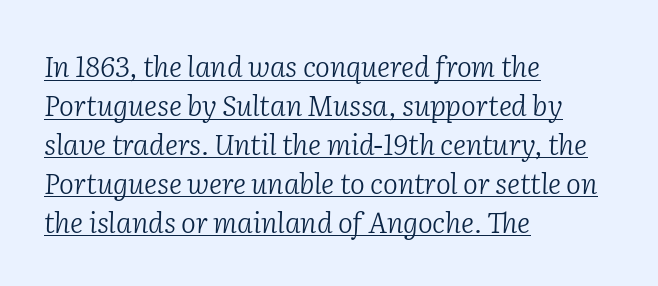
Regarding leading, the lines here are spaced in the standard way. Honestly, the letter spacing is just normal — you wouldn't notice it. What decoration does the sample have? An underline. It's the slanting kind of type. Is the block centered? No — it sits flush against the left margin.
